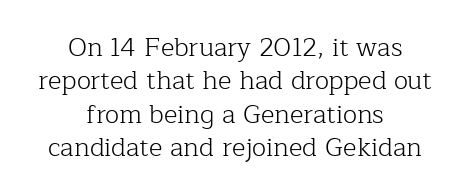
{"italic": "no", "bold": "no", "underline": "no", "align": "center", "line_spacing": "normal", "line_spacing_ratio": 1.28, "letter_spacing": "normal", "letter_spacing_em": 0.0, "glyph_px": 26}
